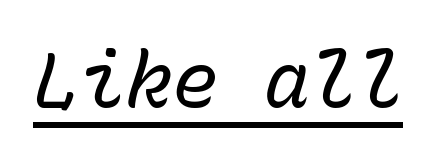
The lettering is marked with a stroke running underneath it. The rendering uses typewriter-style spacing with identical character cells. A typesetter would call this zero additional tracking. Rendered with sloped, italic letterforms. No chunkiness to these letters — they're not bold.
